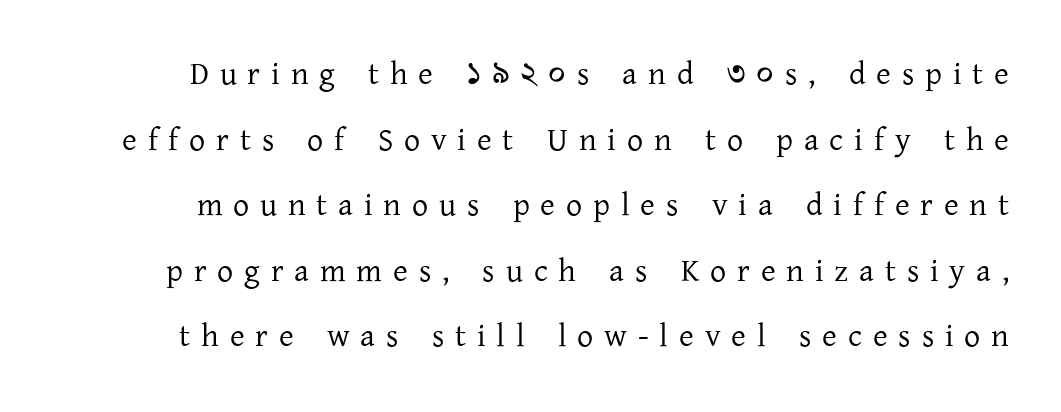
Q: Is the text bold? A: No.
Q: Is the text italic (slanted)? A: No, it is upright.
Q: Is the typeface a serif or a sans-serif typeface? A: Serif.
Q: Is the text underlined? A: No.
Q: Is the spacing between letters normal or unusually wide? A: Unusually wide.
Q: Is the spacing between lines tight, normal or loose? A: Loose.
Q: Width (condensed, normal, or wide)? A: Normal.
Q: Stroke contrast? A: Low.
Q: x-height? A: Medium.
Q: Monospaced? A: No.
